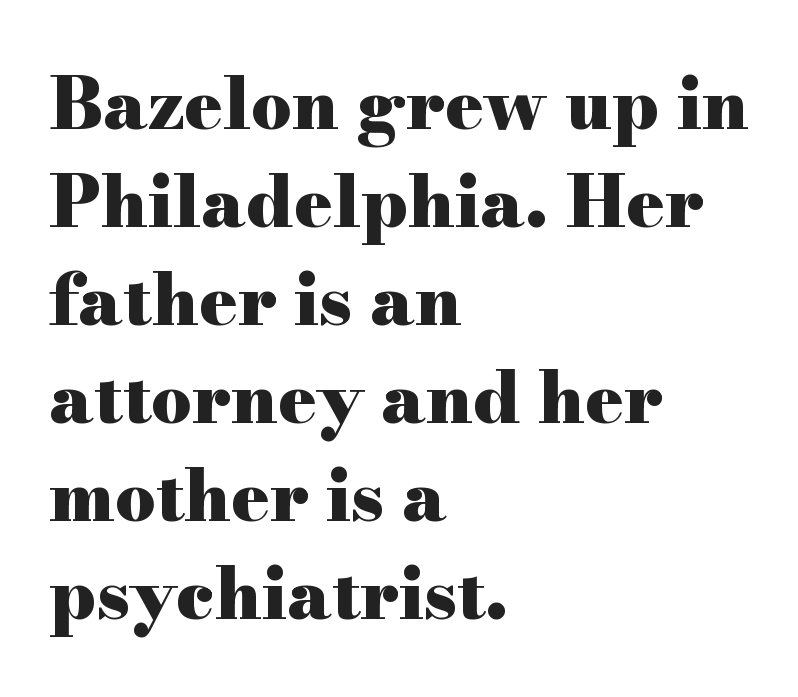
{"serif": "yes", "italic": "no", "bold": "yes", "weight": "heavy", "width": "wide", "stroke_contrast": "high", "x_height": "small", "monospaced": "no", "underline": "no", "align": "left", "line_spacing": "normal", "line_spacing_ratio": 1.38, "letter_spacing": "normal", "letter_spacing_em": 0.0, "glyph_px": 71}
